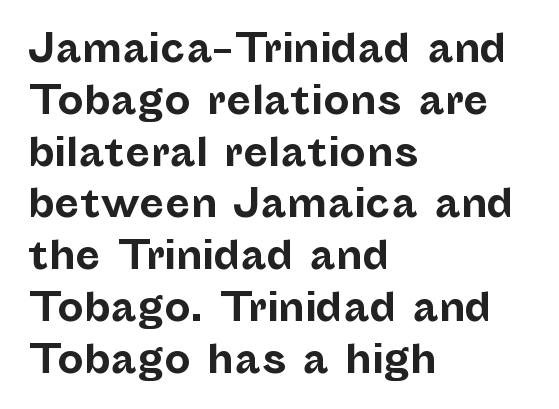
{"serif": "no", "italic": "no", "bold": "yes", "weight": "bold", "width": "normal", "stroke_contrast": "low", "x_height": "medium", "monospaced": "no", "underline": "no", "align": "left", "line_spacing": "normal", "line_spacing_ratio": 1.4, "letter_spacing": "normal", "letter_spacing_em": 0.0, "glyph_px": 37}
